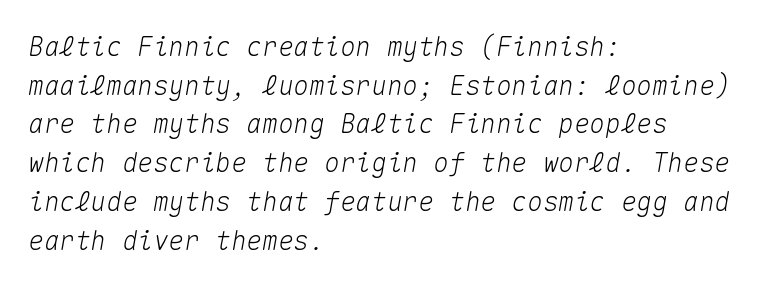
Q: Is the text italic (slanted)? A: Yes, it leans right by about 10 degrees.
Q: Is the text underlined? A: No.
Q: How is the paragraph aligned? A: Left-aligned.
Q: Is the spacing between letters normal or unusually wide? A: Normal.
Q: Is the spacing between lines tight, normal or loose? A: Normal.
